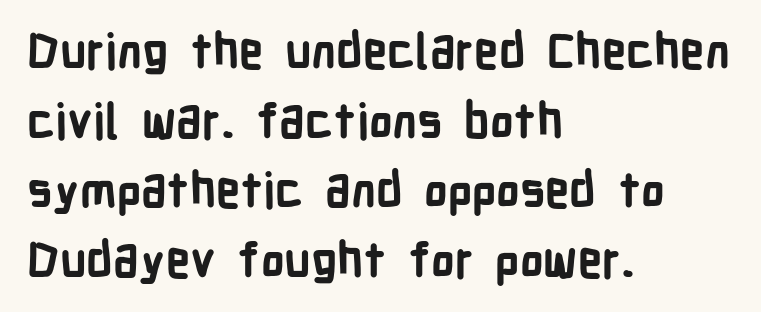
Q: Is the text bold? A: Yes.
Q: Is the text italic (slanted)? A: No, it is upright.
Q: Is the typeface a serif or a sans-serif typeface? A: Sans-serif.
Q: Is the text underlined? A: No.
Q: How is the paragraph aligned? A: Left-aligned.
Q: Is the spacing between letters normal or unusually wide? A: Normal.
Q: Is the spacing between lines tight, normal or loose? A: Normal.
Q: Width (condensed, normal, or wide)? A: Condensed.
Q: Stroke contrast? A: Low.
Q: x-height? A: Medium.
Q: Monospaced? A: No.
